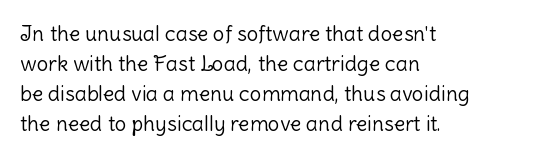
{"italic": "no", "bold": "no", "underline": "no", "align": "left", "line_spacing": "normal", "line_spacing_ratio": 1.43, "letter_spacing": "normal", "letter_spacing_em": 0.0, "glyph_px": 21}
